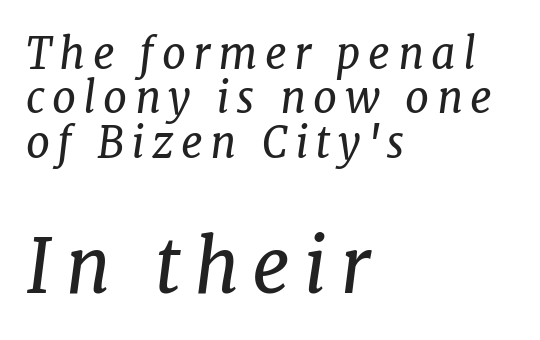
The image shows 75 px regular-weight serif type, italic (leaning right); set left-aligned, tight line spacing (1.03x), not underlined; the second (bottom) block is 1.74x larger; low stroke contrast and a medium x-height.
